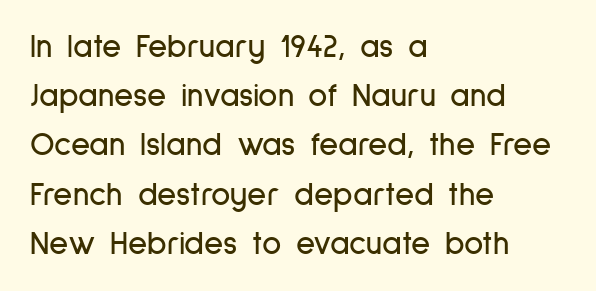
{"serif": "no", "italic": "no", "width": "condensed", "stroke_contrast": "low", "x_height": "medium", "monospaced": "no", "underline": "no", "align": "left", "line_spacing": "normal", "line_spacing_ratio": 1.49, "letter_spacing": "normal", "letter_spacing_em": 0.0, "glyph_px": 33}
